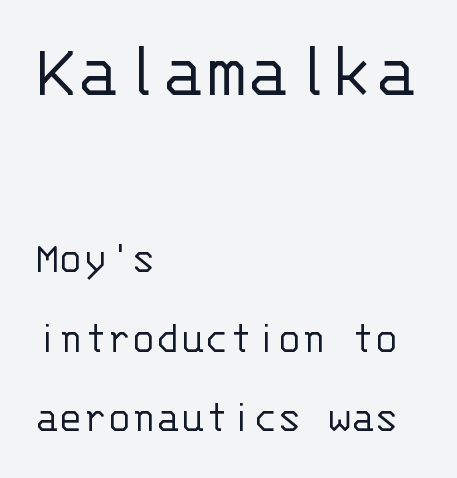
{"serif": "no", "italic": "no", "bold": "no", "weight": "light", "width": "normal", "stroke_contrast": "low", "x_height": "large", "monospaced": "yes", "underline": "no", "align": "left", "line_spacing_ratio": 1.77, "letter_spacing": "normal", "letter_spacing_em": 0.0, "larger_block": "first", "size_ratio": 1.76, "glyph_px": 79}
